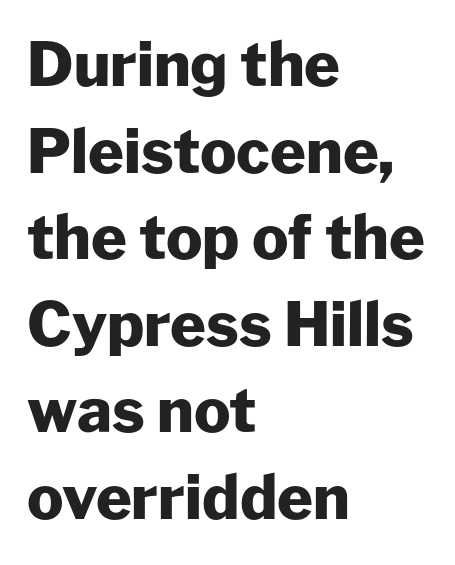
{"serif": "no", "italic": "no", "bold": "yes", "weight": "heavy", "width": "normal", "stroke_contrast": "low", "x_height": "medium", "monospaced": "no", "underline": "no", "align": "left", "line_spacing": "normal", "line_spacing_ratio": 1.42, "letter_spacing": "normal", "letter_spacing_em": 0.0, "glyph_px": 61}
